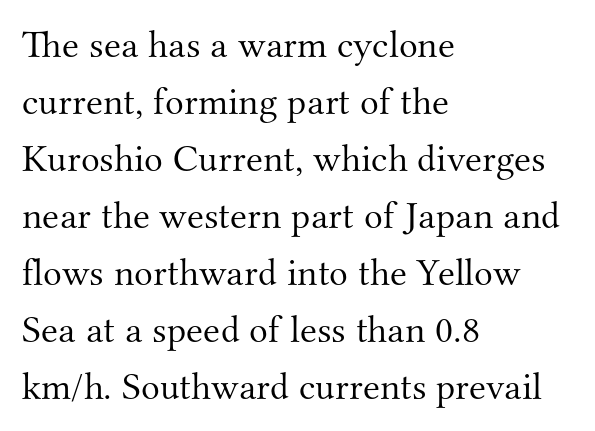
Q: Is the text bold? A: No.
Q: Is the text italic (slanted)? A: No, it is upright.
Q: Is the typeface a serif or a sans-serif typeface? A: Serif.
Q: Is the text underlined? A: No.
Q: How is the paragraph aligned? A: Left-aligned.
Q: Is the spacing between letters normal or unusually wide? A: Normal.
Q: Is the spacing between lines tight, normal or loose? A: Normal.
Q: Width (condensed, normal, or wide)? A: Normal.
Q: Stroke contrast? A: Medium.
Q: x-height? A: Small.
Q: Monospaced? A: No.
